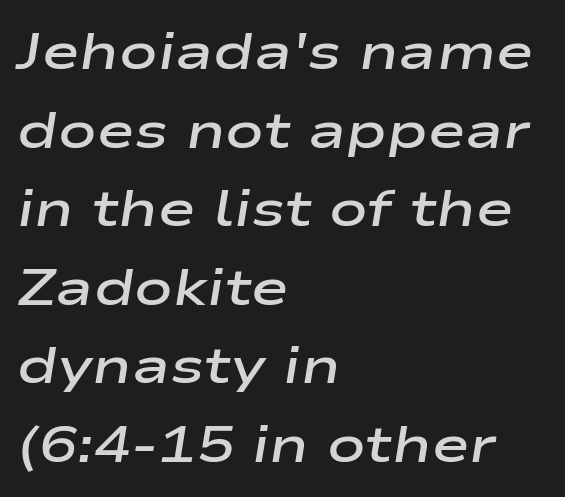
Q: Is the text bold? A: Semi-bold.
Q: Is the text italic (slanted)? A: Yes, it leans right by about 9 degrees.
Q: Is the text underlined? A: No.
Q: How is the paragraph aligned? A: Left-aligned.
Q: Is the spacing between letters normal or unusually wide? A: Normal.
Q: Is the spacing between lines tight, normal or loose? A: Normal.
Q: Width (condensed, normal, or wide)? A: Wide.
Q: Stroke contrast? A: Low.
Q: x-height? A: Medium.
Q: Monospaced? A: No.
